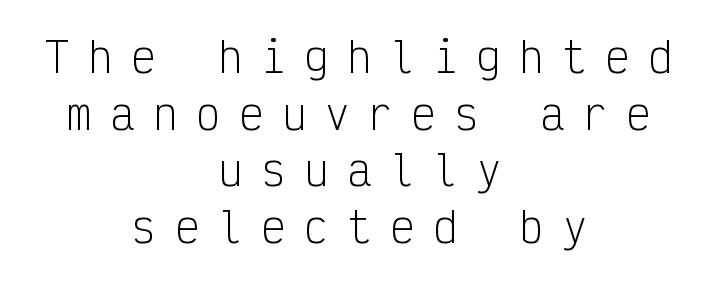
The image shows 41 px light, condensed sans-serif type, upright, monospaced; set centered, normal line spacing (1.38x), unusually wide letter spacing (+0.45 em), not underlined; low stroke contrast and a medium x-height.
